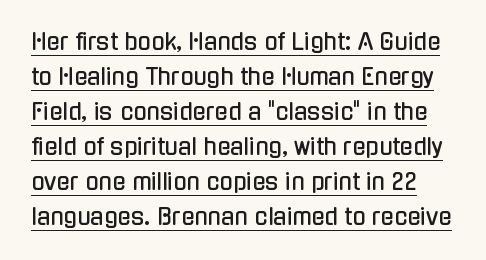
The image shows 22 px text type, upright; set normal line spacing (1.59x), normal letter spacing, underlined.
